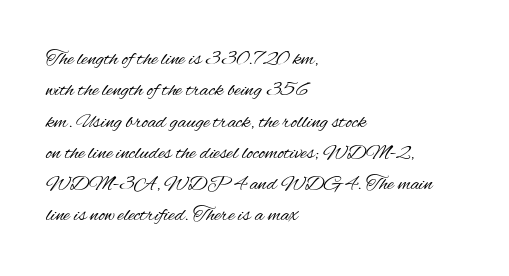
The image shows 21 px text type; set left-aligned, normal line spacing (1.49x), normal letter spacing, not underlined.
